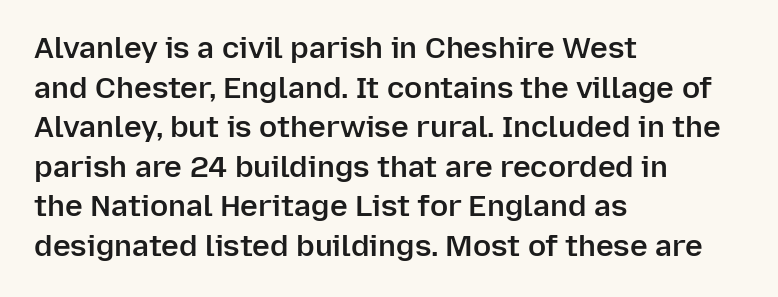
Does the leading feel generous? No, just average. Every letter is mildly thick-stroked: semibold rather than bold. Looks like regular typesetting: each glyph gets only the width it needs. The face used here is rendered with its standard letterfit. Typographically, this falls in the sans-serif category. Quick note: underline off.
